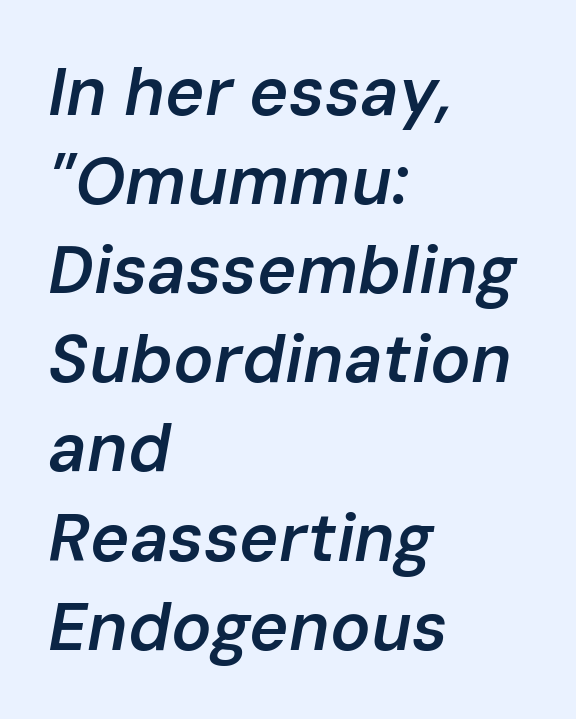
Q: Is the text bold? A: Semi-bold.
Q: Is the text italic (slanted)? A: Yes, it leans right by about 10 degrees.
Q: Is the text underlined? A: No.
Q: How is the paragraph aligned? A: Left-aligned.
Q: Is the spacing between letters normal or unusually wide? A: Normal.
Q: Is the spacing between lines tight, normal or loose? A: Normal.
Q: Width (condensed, normal, or wide)? A: Normal.
Q: Stroke contrast? A: Low.
Q: x-height? A: Medium.
Q: Monospaced? A: No.
